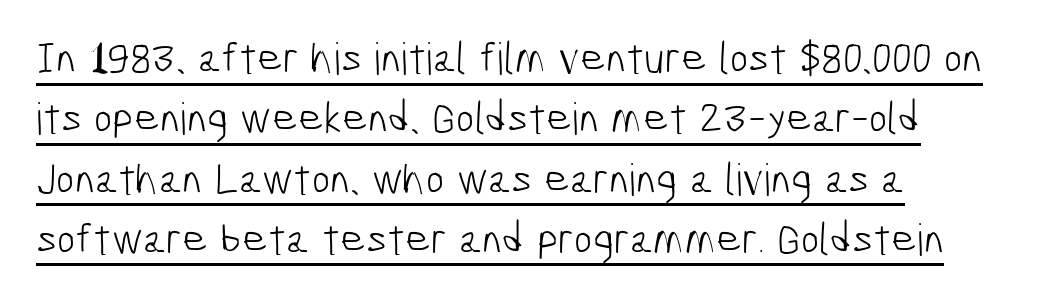
This rendering features underlined lettering. The strokes are not fattened; the text isn't bold. The paragraph shown leans on its left margin. Tracking value appears to be zero — textbook default spacing.
